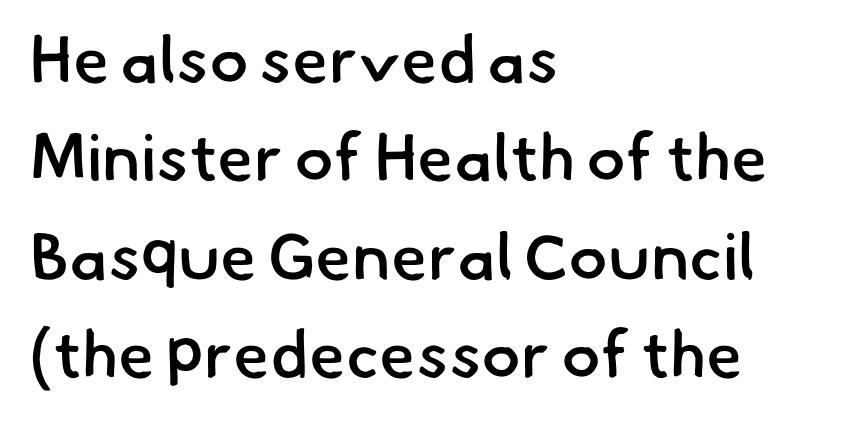
The image shows 66 px semibold sans-serif type; set left-aligned, normal line spacing (1.49x), normal letter spacing, not underlined; low stroke contrast and a small x-height.
